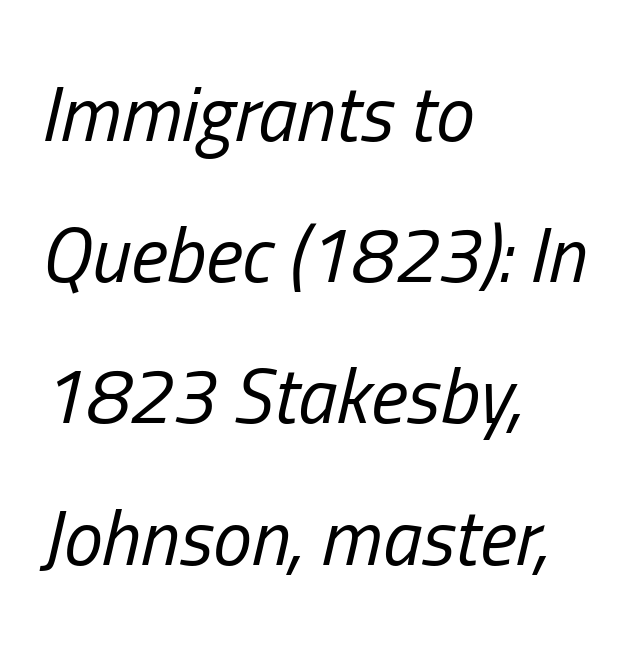
Italic: yes, the glyphs are oblique. The lines are quadded left. Stroke mass is kept to a normal reading level or below. Underline: absent. The passage shown has conventional tracking throughout.
